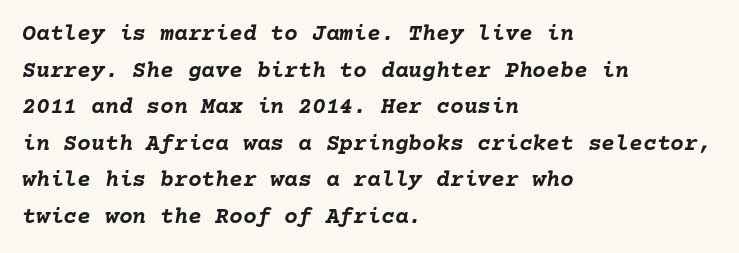
Lines of text with bare space underneath. Every character sits at an angle, as italics do. Between one letter and the next there's only the usual sliver of space. The paragraph shown leans on its left margin.
